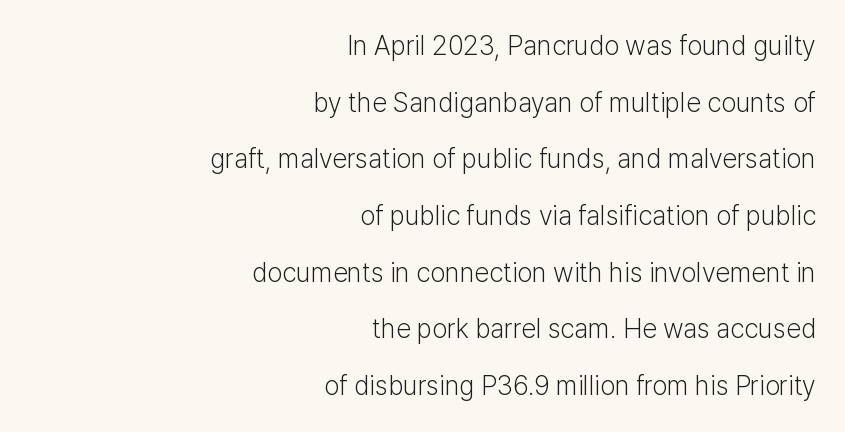
{"italic": "no", "bold": "no", "underline": "no", "align": "right", "line_spacing": "loose", "line_spacing_ratio": 2.1, "letter_spacing": "normal", "letter_spacing_em": 0.0, "glyph_px": 27}
